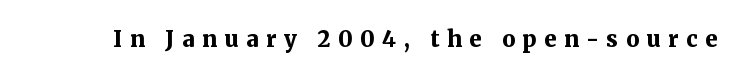
{"italic": "no", "bold": "yes", "underline": "no", "letter_spacing": "wide", "letter_spacing_em": 0.34, "glyph_px": 22}
